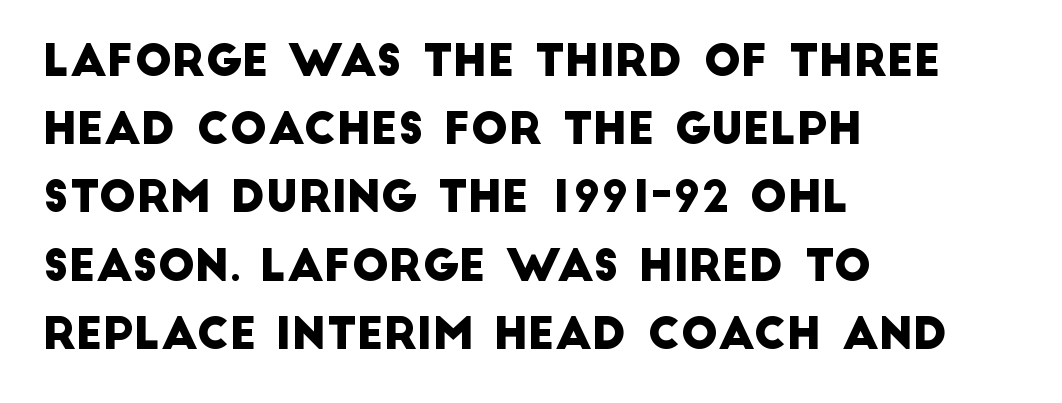
Q: Is the typeface a serif or a sans-serif typeface? A: Sans-serif.
Q: Is the text underlined? A: No.
Q: How is the paragraph aligned? A: Left-aligned.
Q: Is the spacing between letters normal or unusually wide? A: Normal.
Q: Is the spacing between lines tight, normal or loose? A: Normal.
Q: Width (condensed, normal, or wide)? A: Normal.
Q: Stroke contrast? A: Low.
Q: x-height? A: Large.
Q: Monospaced? A: No.
